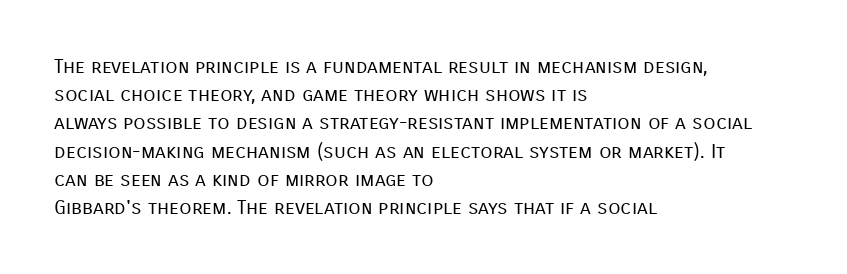
Q: Is the text bold? A: No.
Q: Is the text italic (slanted)? A: No, it is upright.
Q: Is the text underlined? A: No.
Q: How is the paragraph aligned? A: Left-aligned.
Q: Is the spacing between letters normal or unusually wide? A: Normal.
Q: Is the spacing between lines tight, normal or loose? A: Normal.
